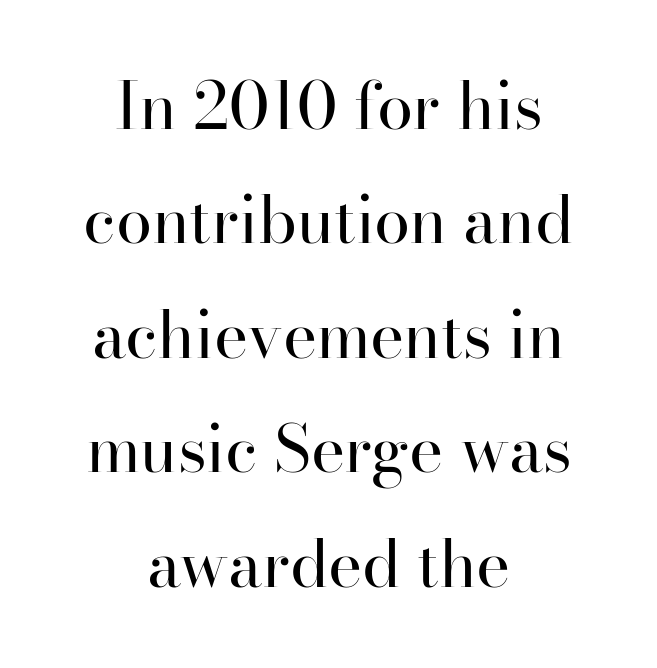
{"serif": "yes", "italic": "no", "bold": "no", "weight": "regular", "width": "normal", "stroke_contrast": "high", "x_height": "small", "monospaced": "no", "underline": "no", "align": "center", "line_spacing_ratio": 1.76, "letter_spacing": "normal", "letter_spacing_em": 0.0, "glyph_px": 65}
